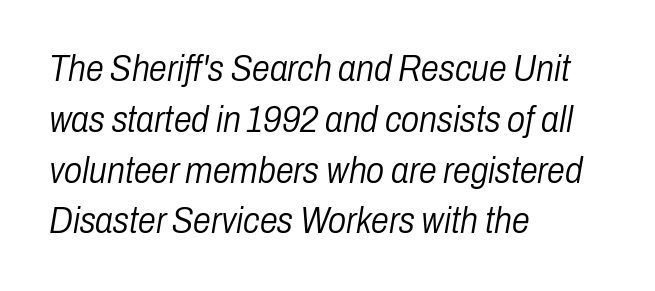
Q: Is the text bold? A: No.
Q: Is the text italic (slanted)? A: Yes, it leans right by about 10 degrees.
Q: Is the text underlined? A: No.
Q: How is the paragraph aligned? A: Left-aligned.
Q: Is the spacing between letters normal or unusually wide? A: Normal.
Q: Is the spacing between lines tight, normal or loose? A: Normal.
Q: Width (condensed, normal, or wide)? A: Condensed.
Q: Stroke contrast? A: Low.
Q: x-height? A: Medium.
Q: Monospaced? A: No.
